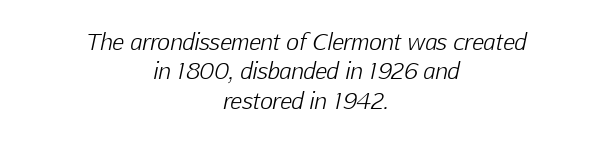
The line-height multiplier appears to be the usual default. Compared with a flush-left layout, this one balances lines on the center instead. This rendering leaves character spacing at its baseline value. Check under the words: just untouched page. This is oblique type, the kind used for emphasis or titles.
